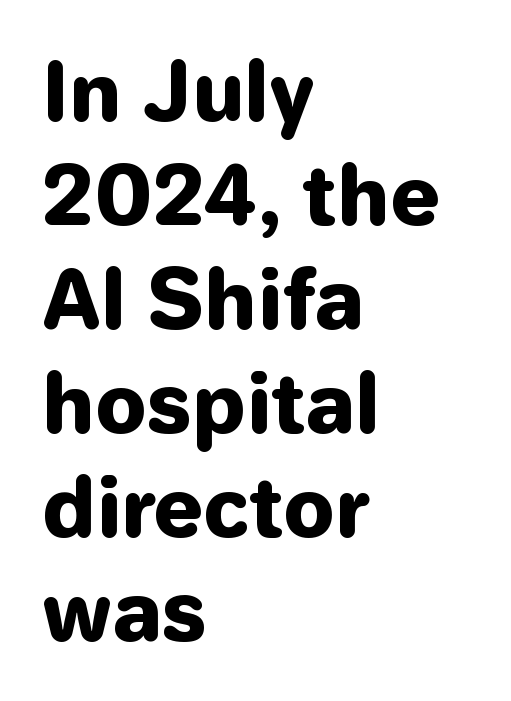
Q: Is the text bold? A: Yes.
Q: Is the text italic (slanted)? A: No, it is upright.
Q: Is the typeface a serif or a sans-serif typeface? A: Sans-serif.
Q: Is the text underlined? A: No.
Q: How is the paragraph aligned? A: Left-aligned.
Q: Is the spacing between letters normal or unusually wide? A: Normal.
Q: Is the spacing between lines tight, normal or loose? A: Normal.
Q: Width (condensed, normal, or wide)? A: Normal.
Q: Stroke contrast? A: Low.
Q: x-height? A: Medium.
Q: Monospaced? A: No.
